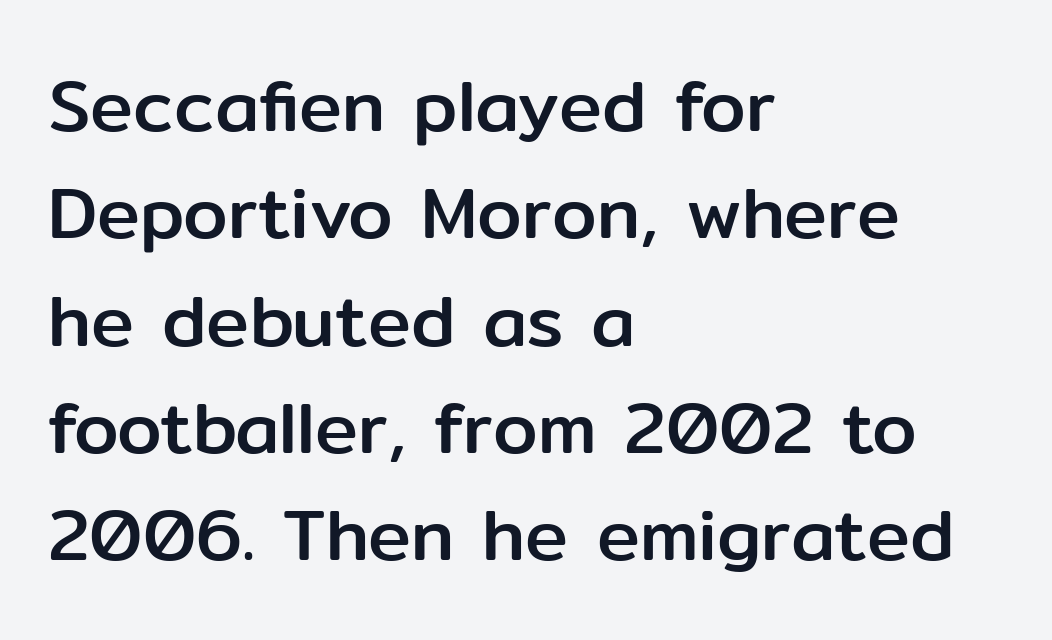
The image shows 72 px sans-serif type, upright; set left-aligned, normal line spacing (1.49x), normal letter spacing, not underlined; low stroke contrast and a medium x-height.
